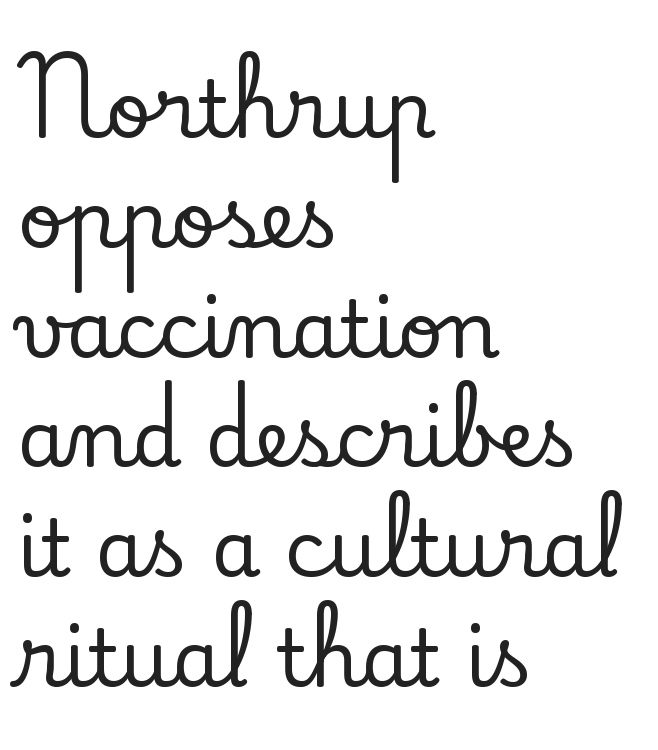
Q: Is the text italic (slanted)? A: No, it is upright.
Q: Is the typeface a serif or a sans-serif typeface? A: Serif.
Q: Is the text underlined? A: No.
Q: How is the paragraph aligned? A: Left-aligned.
Q: Is the spacing between letters normal or unusually wide? A: Normal.
Q: Is the spacing between lines tight, normal or loose? A: Normal.
Q: Width (condensed, normal, or wide)? A: Normal.
Q: Stroke contrast? A: Low.
Q: x-height? A: Small.
Q: Monospaced? A: No.
